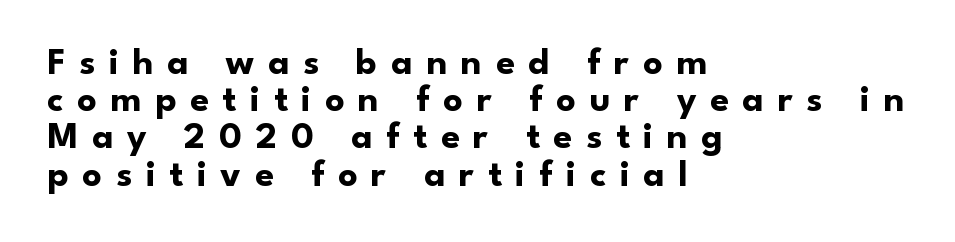
The image shows 38 px bold sans-serif type, upright; set left-aligned, tight line spacing (0.98x), unusually wide letter spacing (+0.36 em), not underlined; low stroke contrast and a small x-height.
